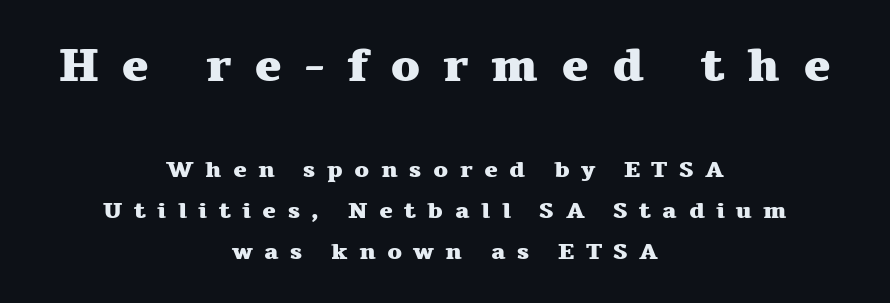
The image shows 46 px heavy, wide serif type, upright; set centered, line spacing 1.78x, unusually wide letter spacing (+0.49 em), not underlined; the first (top) block is 2.0x larger; medium stroke contrast and a medium x-height.
